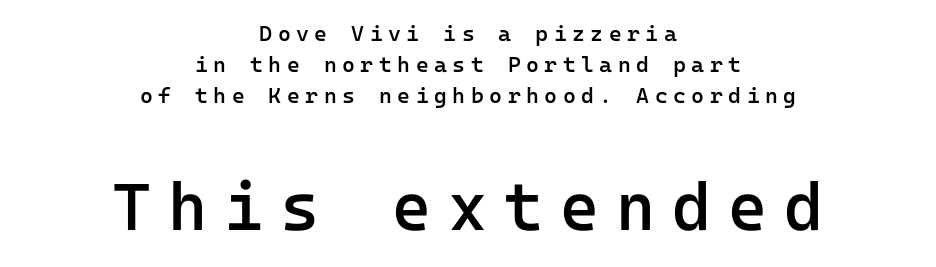
Q: Is the text bold? A: Semi-bold.
Q: Is the text italic (slanted)? A: No, it is upright.
Q: Is the typeface a serif or a sans-serif typeface? A: Sans-serif.
Q: Is the text underlined? A: No.
Q: How is the paragraph aligned? A: Centered.
Q: Is the spacing between letters normal or unusually wide? A: Unusually wide.
Q: Is the spacing between lines tight, normal or loose? A: Normal.
Q: Which block of text is set in a larger size, the first (top) or the second (bottom)? A: The second (bottom) one.
Q: Width (condensed, normal, or wide)? A: Normal.
Q: Stroke contrast? A: Low.
Q: x-height? A: Medium.
Q: Monospaced? A: Yes.
